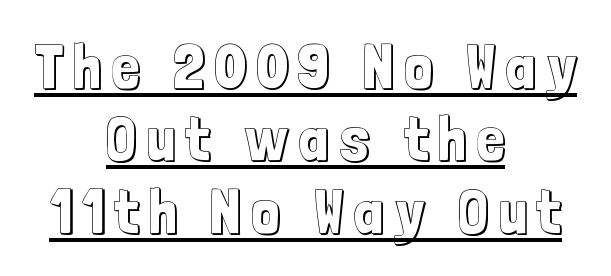
The image shows 63 px condensed type, upright; set centered, tight line spacing (1.15x), underlined; a medium x-height.
